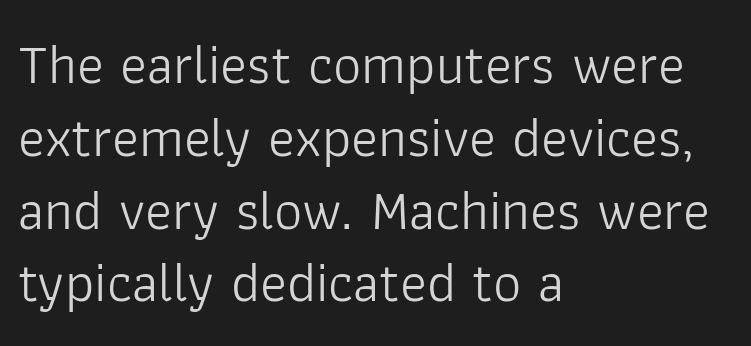
Stroke thickness stays within the range of a standard reading face or lighter. Italic: no, the glyphs are upright roman. You could not count columns in this text — the font is proportionally spaced. The words here are not underlined.
